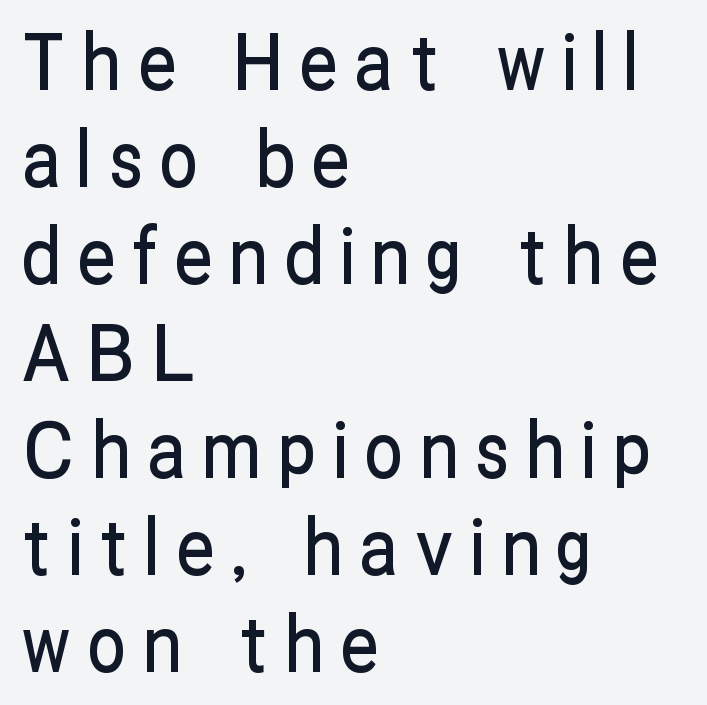
The image shows 77 px condensed sans-serif type, upright; set left-aligned, normal line spacing (1.26x), unusually wide letter spacing (+0.22 em), not underlined; low stroke contrast and a medium x-height.
